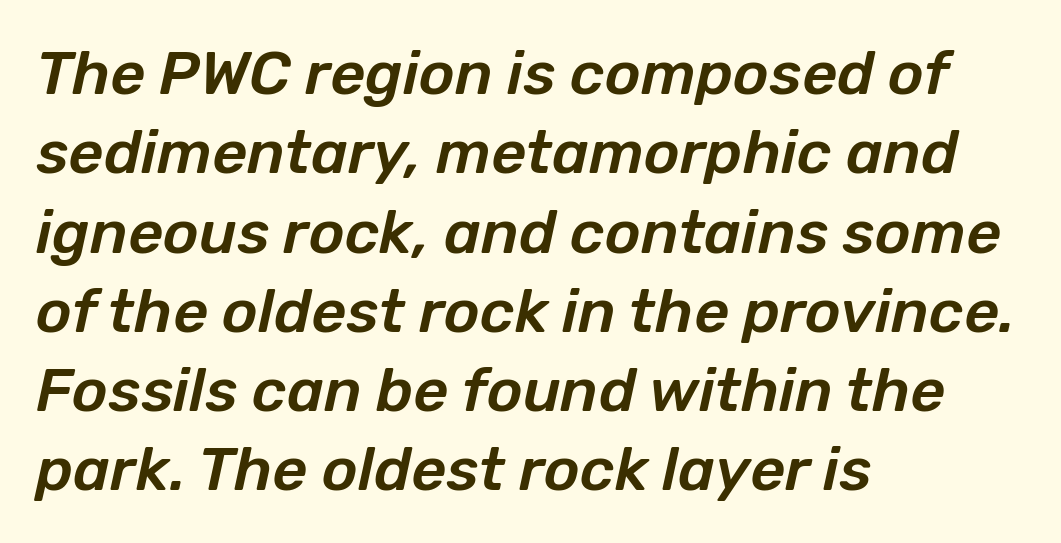
There's an unmistakable incline to the writing here. Quick note: underline off. This rendering uses left alignment, leaving the right contour irregular. The letters advance in unequal steps, a hallmark of proportional type. Compared with typical paragraphs, the rows here are spaced about the same.
